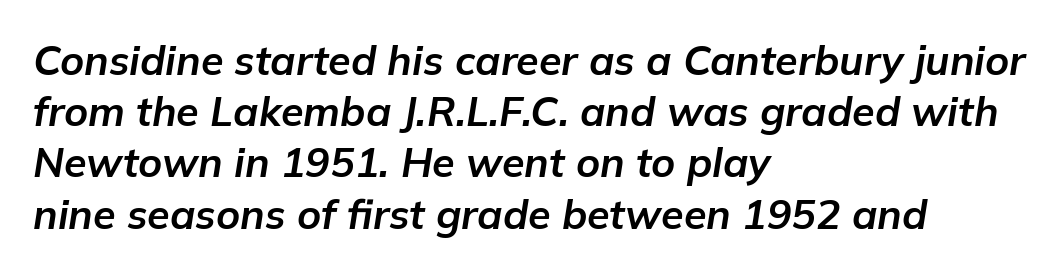
Slant detected: the letters are inclined. The rendering uses natural spacing where letterforms have individual widths. Set as a true bold cut, around the 700 mark. No word sits above an underline. Alignment: flush left. Caption: standard tracking, unaltered.
